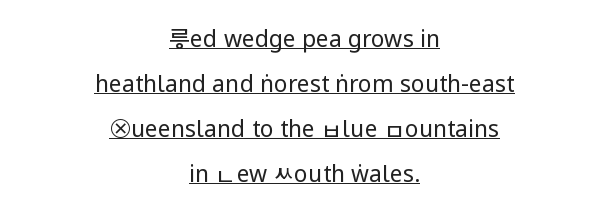
The image shows 23 px text type, upright; set centered, loose line spacing (1.95x), normal letter spacing, underlined.
